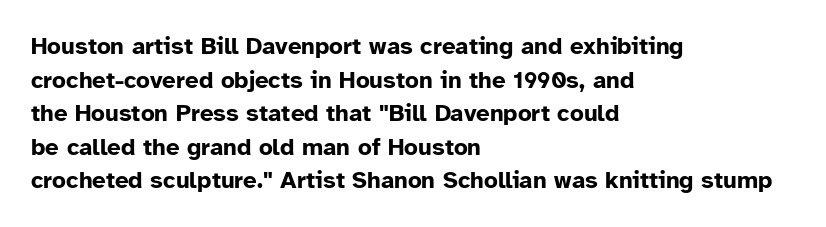
The image shows 24 px bold type, upright; set left-aligned, normal line spacing (1.4x), normal letter spacing, not underlined.
